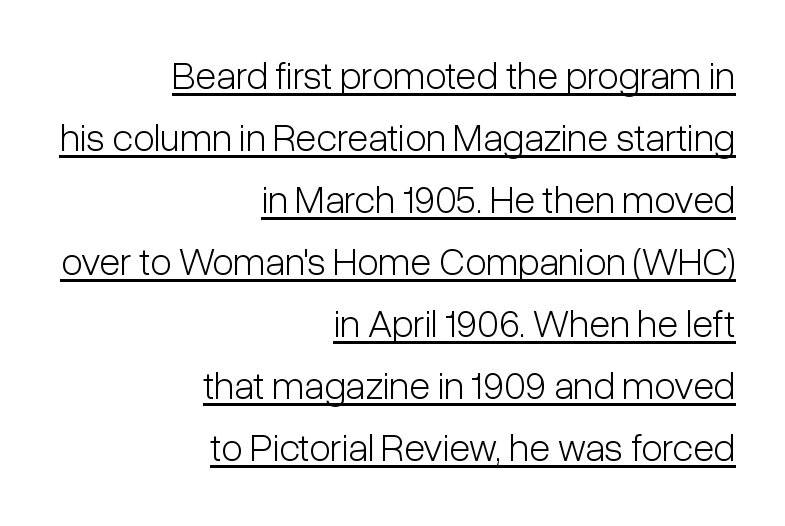
The image shows 39 px light, condensed sans-serif type, upright; set right-aligned, normal line spacing (1.59x), normal letter spacing, underlined; low stroke contrast and a medium x-height.
